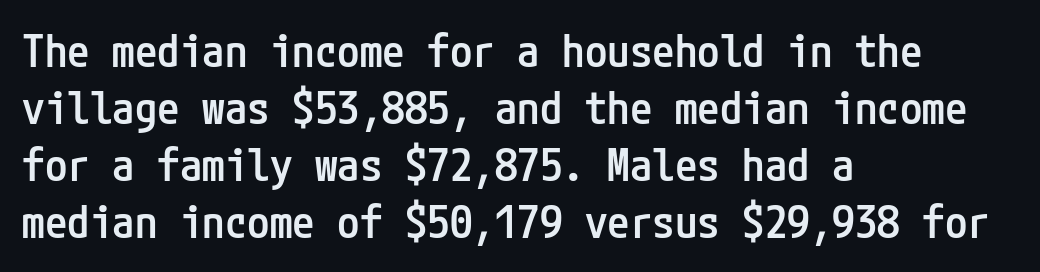
The image shows 45 px semibold, condensed sans-serif type, upright; set left-aligned, normal line spacing (1.27x), normal letter spacing, not underlined; low stroke contrast and a medium x-height.
